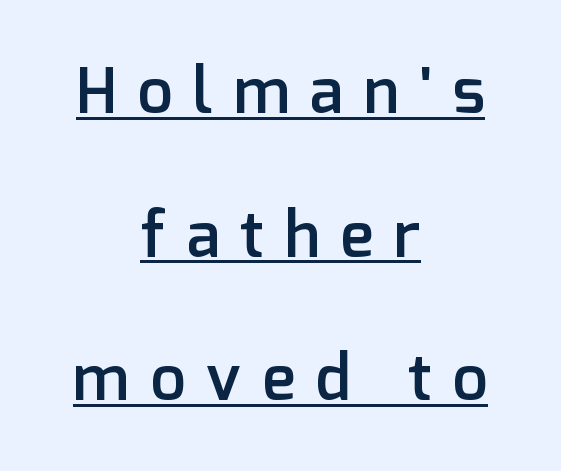
The image shows 63 px semibold sans-serif type, upright; set centered, loose line spacing (2.28x), unusually wide letter spacing (+0.33 em), underlined; low stroke contrast and a medium x-height.
